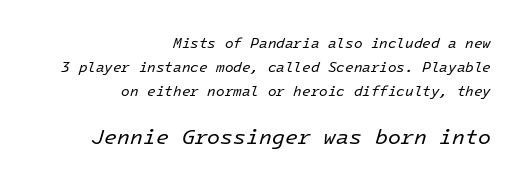
The image shows 21 px text type, italic (leaning right); set right-aligned, line spacing 1.71x, normal letter spacing, not underlined; the second (bottom) block is 1.5x larger.
